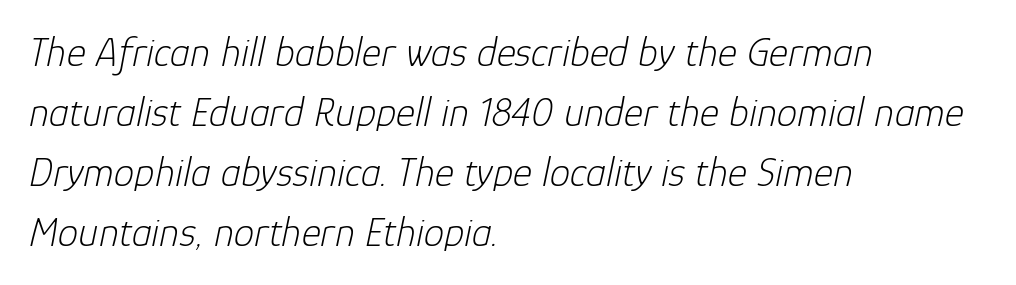
{"italic": "yes", "lean": "right", "slant_degrees": 12, "bold": "no", "weight": "light", "width": "normal", "stroke_contrast": "low", "x_height": "medium", "monospaced": "no", "underline": "no", "align": "left", "line_spacing": "normal", "line_spacing_ratio": 1.46, "letter_spacing": "normal", "letter_spacing_em": 0.0, "glyph_px": 41}
